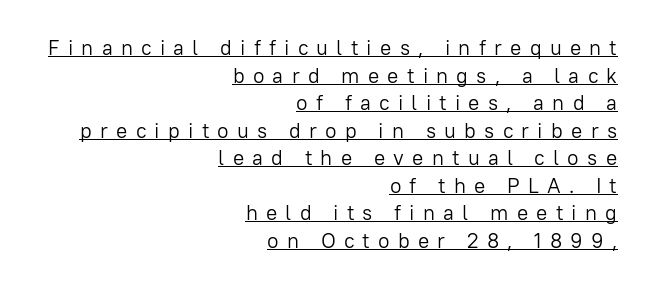
The image shows 21 px text type, upright; set right-aligned, normal line spacing (1.31x), unusually wide letter spacing (+0.39 em), underlined.
